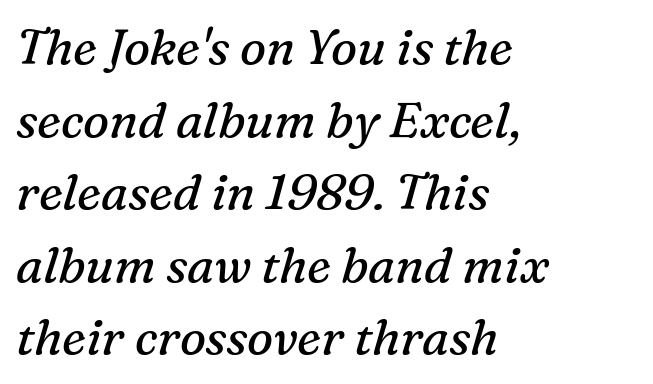
Note the varied advance widths — an 'i' is clearly narrower than an 'm'. Reading down the column, the eye jumps a familiar distance to each next line. The rag falls on the right side of this text block. Bare-footed words on every line. Style check: oblique.
